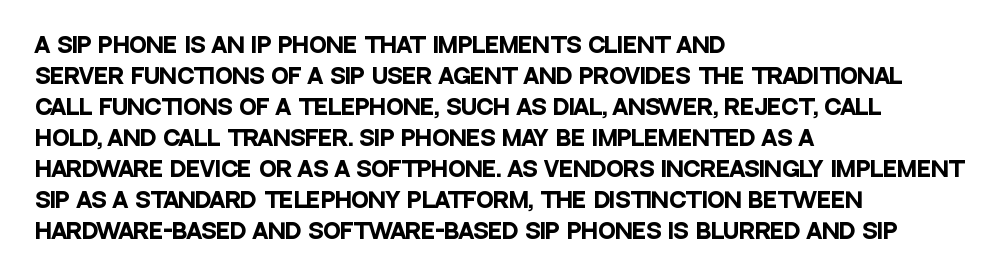
{"italic": "no", "bold": "yes", "underline": "no", "align": "left", "line_spacing": "normal", "line_spacing_ratio": 1.48, "letter_spacing": "normal", "letter_spacing_em": 0.0, "glyph_px": 21}
